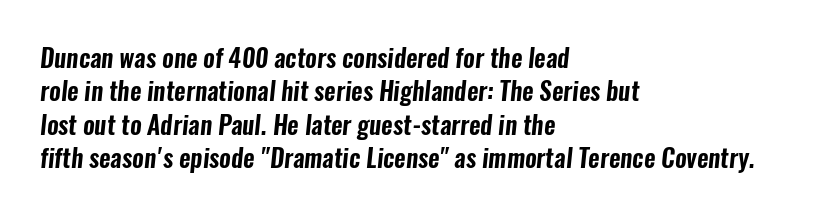
{"underline": "no", "align": "left", "line_spacing": "normal", "line_spacing_ratio": 1.34, "letter_spacing": "normal", "letter_spacing_em": 0.0, "glyph_px": 25}
